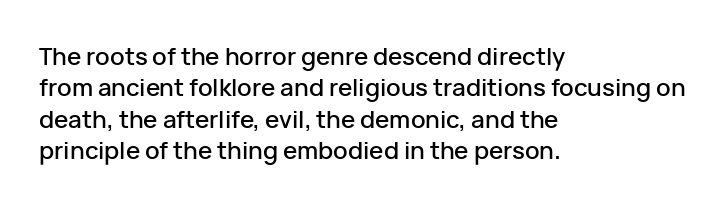
{"italic": "no", "underline": "no", "align": "left", "line_spacing": "normal", "line_spacing_ratio": 1.31, "letter_spacing": "normal", "letter_spacing_em": 0.0, "glyph_px": 24}
